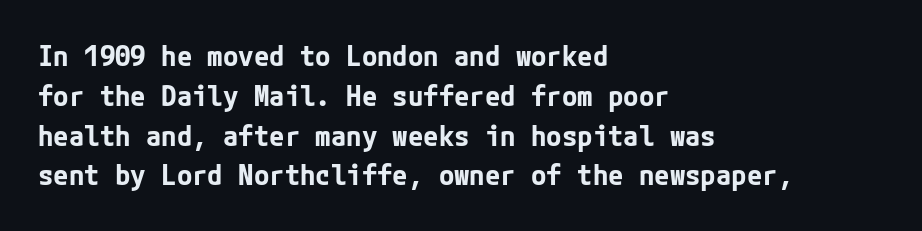
The image shows 28 px bold sans-serif type, upright; set left-aligned, normal line spacing (1.42x), normal letter spacing, not underlined; low stroke contrast and a medium x-height.
